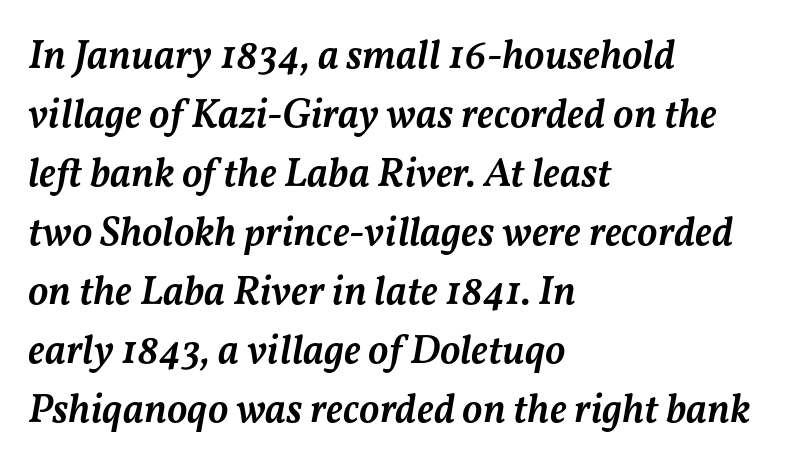
Q: Is the text bold? A: Semi-bold.
Q: Is the text italic (slanted)? A: Yes, it leans right by about 11 degrees.
Q: Is the text underlined? A: No.
Q: How is the paragraph aligned? A: Left-aligned.
Q: Is the spacing between letters normal or unusually wide? A: Normal.
Q: Is the spacing between lines tight, normal or loose? A: Normal.
Q: Width (condensed, normal, or wide)? A: Normal.
Q: Stroke contrast? A: Medium.
Q: x-height? A: Medium.
Q: Monospaced? A: No.
